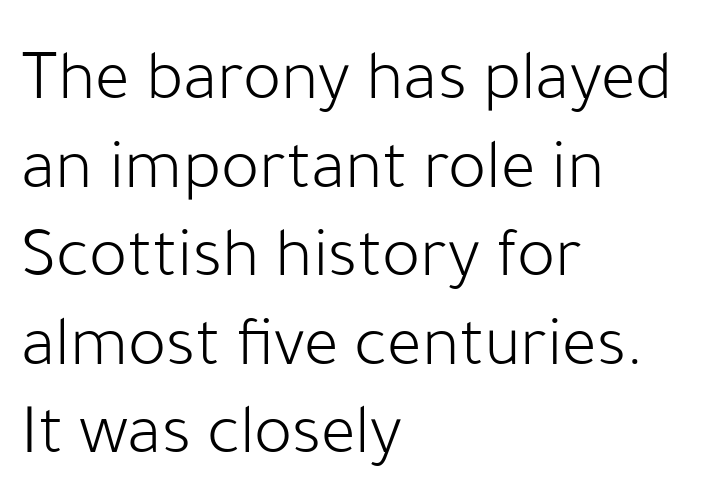
{"serif": "no", "italic": "no", "bold": "no", "weight": "light", "width": "normal", "stroke_contrast": "low", "x_height": "medium", "monospaced": "no", "underline": "no", "align": "left", "line_spacing_ratio": 1.23, "letter_spacing": "normal", "letter_spacing_em": 0.0, "glyph_px": 72}
